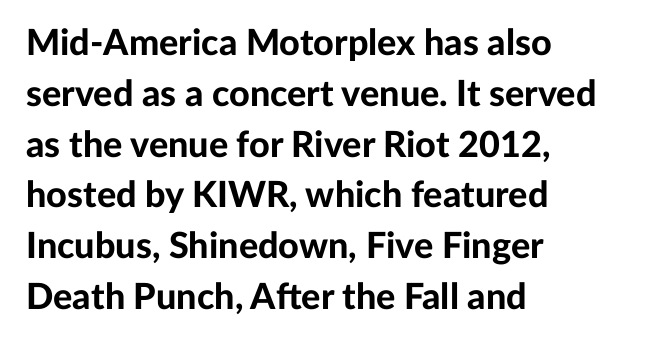
Q: Is the text bold? A: Yes.
Q: Is the text italic (slanted)? A: No, it is upright.
Q: Is the typeface a serif or a sans-serif typeface? A: Sans-serif.
Q: Is the text underlined? A: No.
Q: How is the paragraph aligned? A: Left-aligned.
Q: Is the spacing between letters normal or unusually wide? A: Normal.
Q: Is the spacing between lines tight, normal or loose? A: Normal.
Q: Width (condensed, normal, or wide)? A: Normal.
Q: Stroke contrast? A: Low.
Q: x-height? A: Medium.
Q: Monospaced? A: No.
